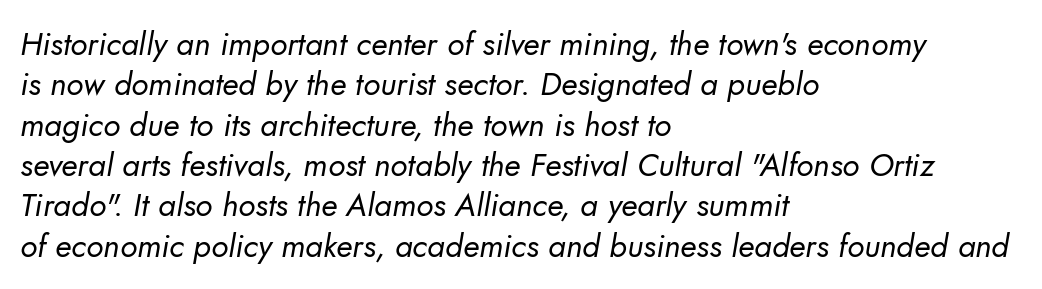
{"serif": "no", "bold": "no", "weight": "regular", "width": "normal", "stroke_contrast": "low", "x_height": "small", "monospaced": "no", "underline": "no", "align": "left", "line_spacing": "normal", "line_spacing_ratio": 1.26, "letter_spacing": "normal", "letter_spacing_em": 0.0, "glyph_px": 32}
